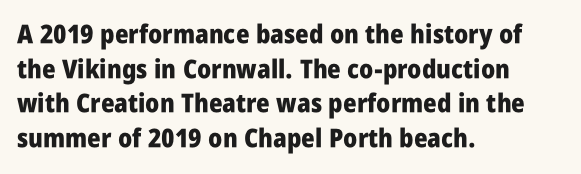
{"italic": "no", "bold": "yes", "underline": "no", "align": "left", "line_spacing": "normal", "line_spacing_ratio": 1.33, "letter_spacing": "normal", "letter_spacing_em": 0.0, "glyph_px": 26}
